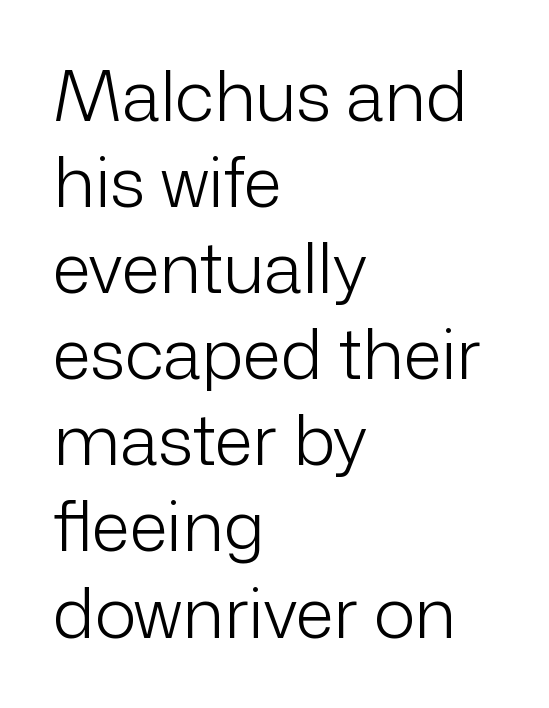
The image shows 70 px light sans-serif type, upright; set left-aligned, line spacing 1.23x, normal letter spacing, not underlined; low stroke contrast and a medium x-height.
